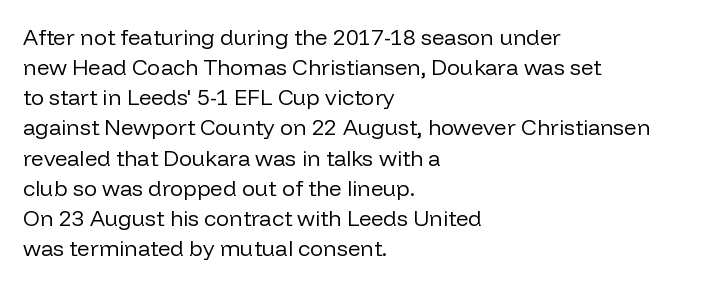
Q: Is the text bold? A: No.
Q: Is the text italic (slanted)? A: No, it is upright.
Q: Is the text underlined? A: No.
Q: How is the paragraph aligned? A: Left-aligned.
Q: Is the spacing between letters normal or unusually wide? A: Normal.
Q: Is the spacing between lines tight, normal or loose? A: Normal.
